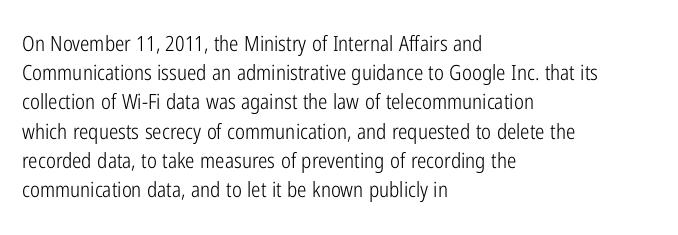
{"italic": "no", "bold": "no", "underline": "no", "align": "left", "line_spacing": "normal", "line_spacing_ratio": 1.39, "letter_spacing": "normal", "letter_spacing_em": 0.0, "glyph_px": 21}
